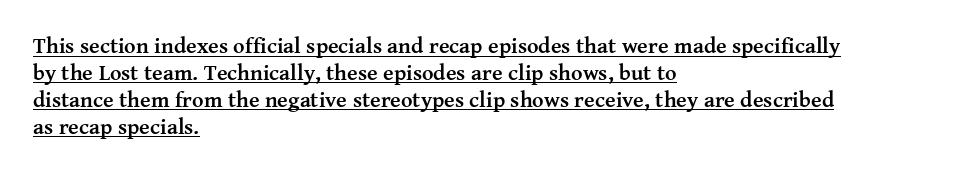
The image shows 22 px bold type, upright; set left-aligned, line spacing 1.22x, normal letter spacing, underlined.
